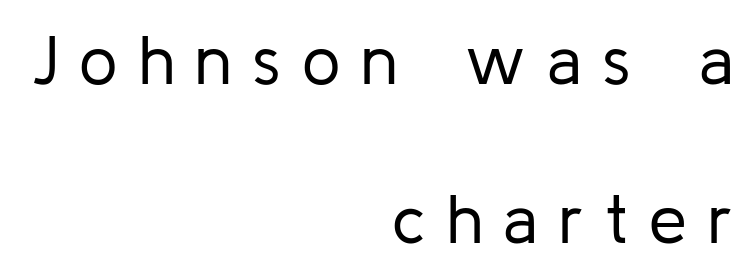
The letterforms stand isolated, each surrounded by extra space. The typeface has the unassuming heft of standard copy or less. The designer dialed line spacing up above the default. Vertical strokes here are truly vertical.
